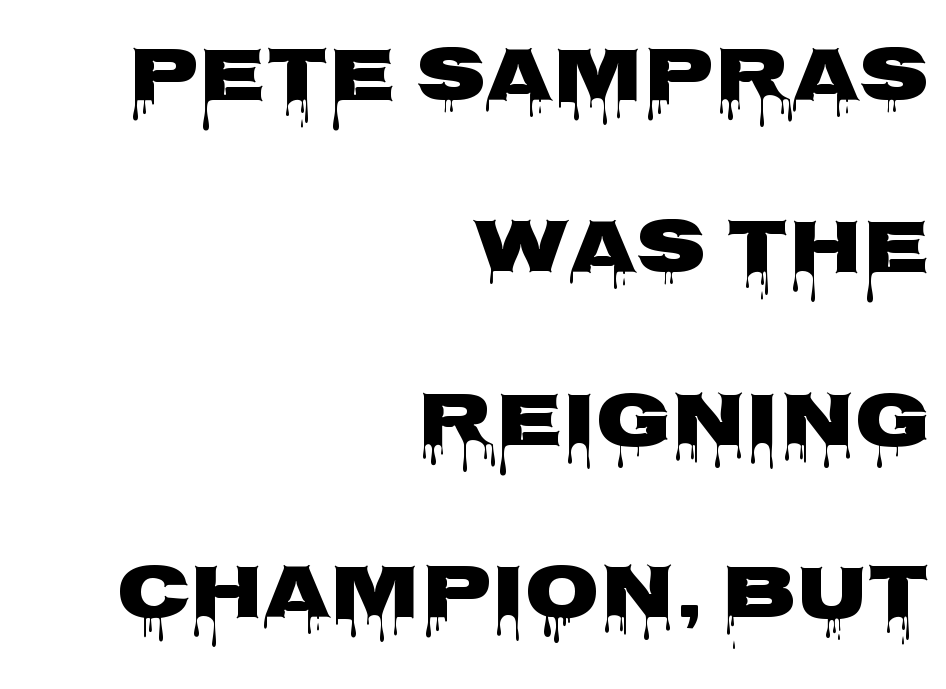
Q: Is the text bold? A: Yes.
Q: Is the text italic (slanted)? A: No, it is upright.
Q: Is the typeface a serif or a sans-serif typeface? A: Sans-serif.
Q: Is the text underlined? A: No.
Q: How is the paragraph aligned? A: Right-aligned.
Q: Is the spacing between letters normal or unusually wide? A: Normal.
Q: Is the spacing between lines tight, normal or loose? A: Loose.
Q: Width (condensed, normal, or wide)? A: Wide.
Q: Stroke contrast? A: Low.
Q: x-height? A: Large.
Q: Monospaced? A: No.
